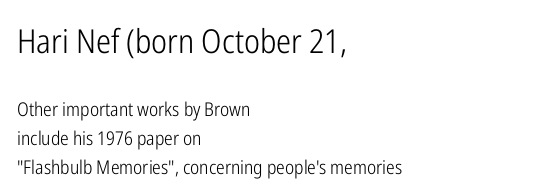
{"serif": "no", "italic": "no", "bold": "no", "weight": "light", "width": "condensed", "stroke_contrast": "low", "x_height": "medium", "monospaced": "no", "underline": "no", "align": "left", "line_spacing": "normal", "line_spacing_ratio": 1.55, "letter_spacing": "normal", "letter_spacing_em": 0.0, "larger_block": "first", "size_ratio": 1.74, "glyph_px": 33}
